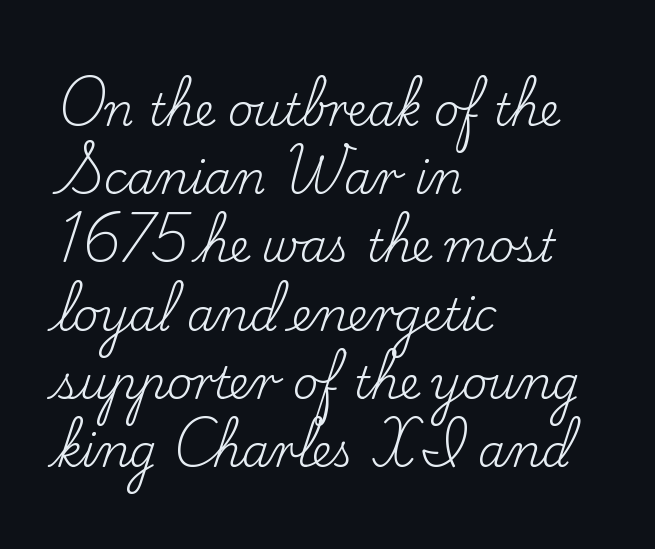
The image shows 44 px regular-weight serif type; set left-aligned, normal line spacing (1.55x), normal letter spacing, not underlined; low stroke contrast and a small x-height.
